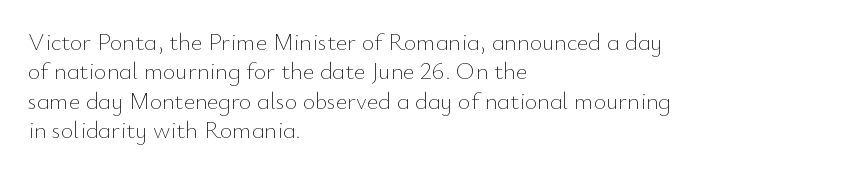
{"italic": "no", "bold": "no", "underline": "no", "align": "left", "line_spacing_ratio": 1.22, "letter_spacing": "normal", "letter_spacing_em": 0.0, "glyph_px": 24}
